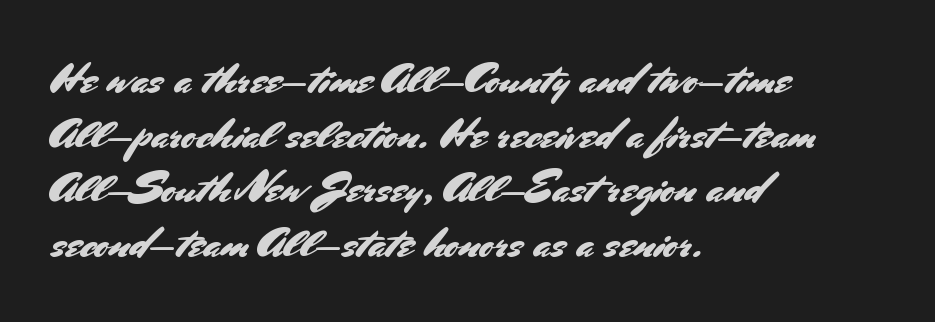
Q: Is the text italic (slanted)? A: Yes.
Q: Is the typeface a serif or a sans-serif typeface? A: Sans-serif.
Q: Is the text underlined? A: No.
Q: How is the paragraph aligned? A: Left-aligned.
Q: Is the spacing between letters normal or unusually wide? A: Normal.
Q: Width (condensed, normal, or wide)? A: Normal.
Q: Stroke contrast? A: Medium.
Q: x-height? A: Small.
Q: Monospaced? A: No.
